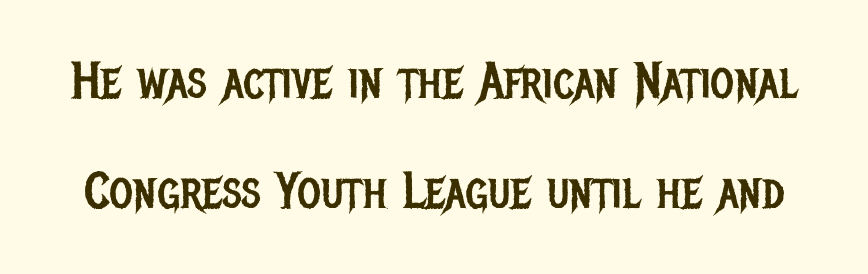
The image shows 51 px regular-weight, condensed sans-serif type, upright; set loose line spacing (2.16x), normal letter spacing, not underlined; low stroke contrast and a large x-height.
